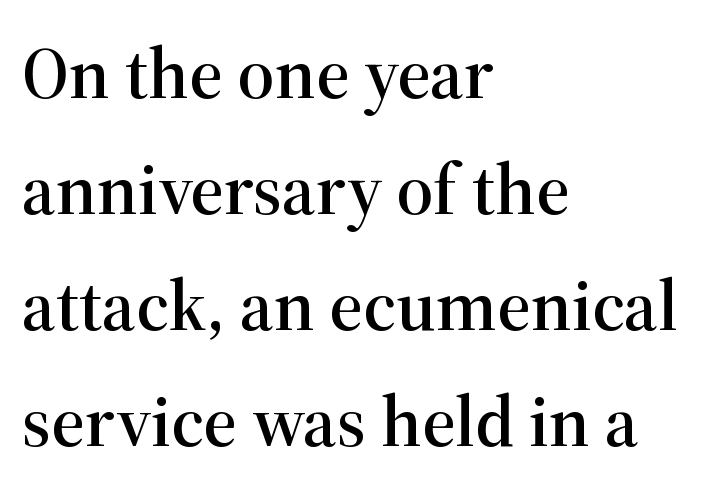
Note: serifs present on the glyphs. The tracking reads as untouched default to a designer's eye. Descender tails drop into unmarked territory. Interline gaps are of average width in this sample.
